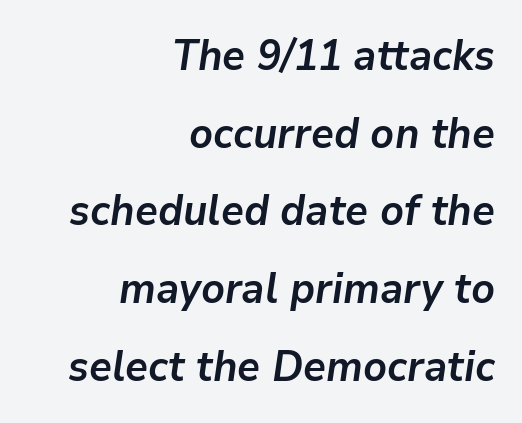
Does the lettering tilt? It does — this is italic. Nothing unusual about the tracking: characters are spaced as the font intends. You could not count columns in this text — the font is proportionally spaced. The glyphs are unaccompanied by any horizontal stroke below them. Notice how thick the strokes are: this is what a full bold looks like.
